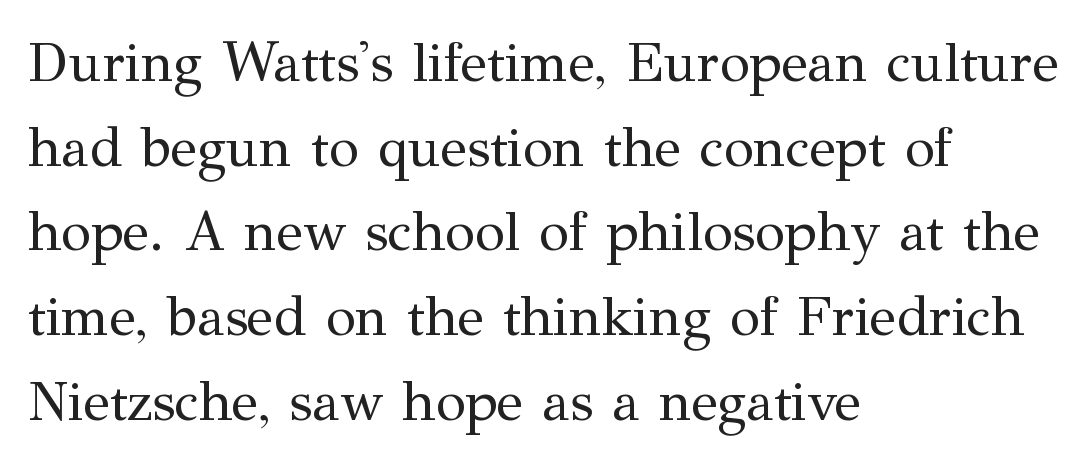
The image shows 55 px regular-weight serif type, upright; set left-aligned, normal line spacing (1.54x), normal letter spacing, not underlined; medium stroke contrast and a medium x-height.
